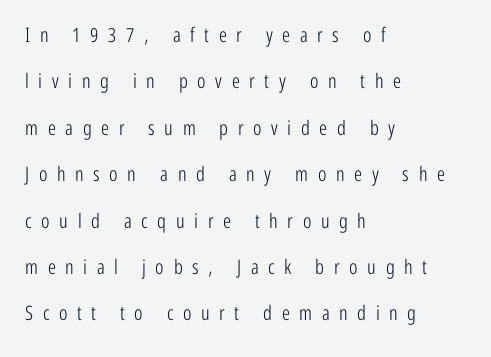
The image shows 20 px text type, upright; set left-aligned, loose line spacing (2.32x), unusually wide letter spacing (+0.48 em), not underlined.
